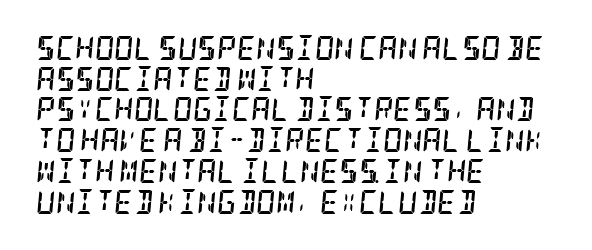
The image shows 24 px bold type, italic (leaning right); set left-aligned, normal line spacing (1.28x), normal letter spacing, not underlined.
